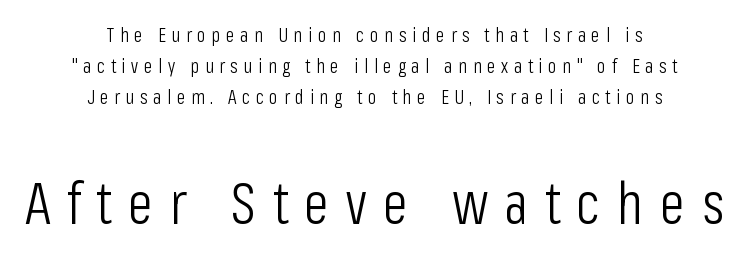
Q: Is the text bold? A: No.
Q: Is the text italic (slanted)? A: No, it is upright.
Q: Is the typeface a serif or a sans-serif typeface? A: Sans-serif.
Q: Is the text underlined? A: No.
Q: How is the paragraph aligned? A: Centered.
Q: Is the spacing between letters normal or unusually wide? A: Unusually wide.
Q: Is the spacing between lines tight, normal or loose? A: Normal.
Q: Which block of text is set in a larger size, the first (top) or the second (bottom)? A: The second (bottom) one.
Q: Width (condensed, normal, or wide)? A: Condensed.
Q: Stroke contrast? A: Low.
Q: x-height? A: Medium.
Q: Monospaced? A: No.
